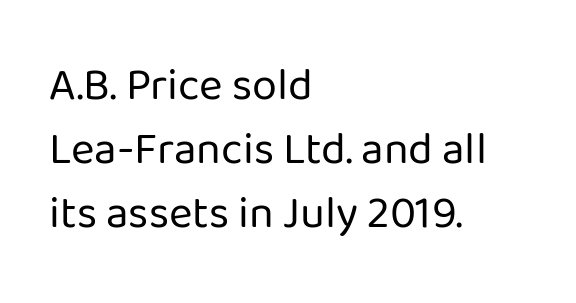
Q: Is the text bold? A: No.
Q: Is the text italic (slanted)? A: No, it is upright.
Q: Is the typeface a serif or a sans-serif typeface? A: Sans-serif.
Q: Is the text underlined? A: No.
Q: How is the paragraph aligned? A: Left-aligned.
Q: Is the spacing between letters normal or unusually wide? A: Normal.
Q: Is the spacing between lines tight, normal or loose? A: Normal.
Q: Width (condensed, normal, or wide)? A: Normal.
Q: Stroke contrast? A: Low.
Q: x-height? A: Medium.
Q: Monospaced? A: No.
